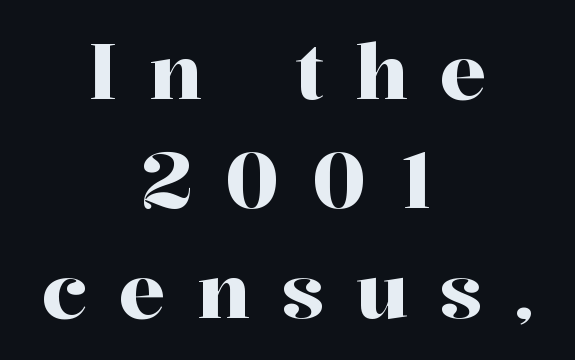
The image shows 77 px serif type, upright; set centered, normal line spacing (1.42x), unusually wide letter spacing (+0.41 em), not underlined; high stroke contrast and a medium x-height.
